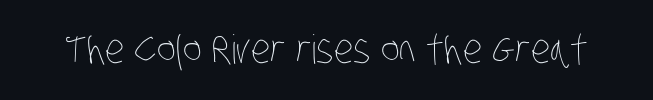
Q: Is the text bold? A: No.
Q: Is the text underlined? A: No.
Q: Is the spacing between letters normal or unusually wide? A: Normal.
Q: Width (condensed, normal, or wide)? A: Condensed.
Q: Stroke contrast? A: Low.
Q: x-height? A: Large.
Q: Monospaced? A: No.
